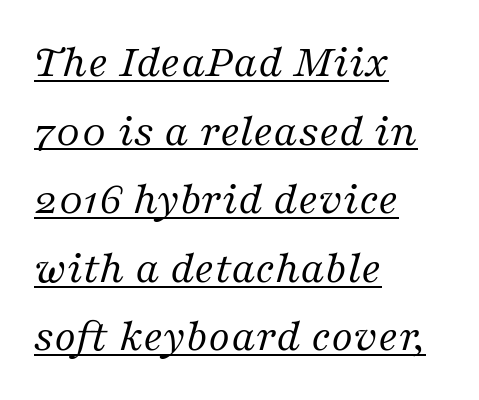
{"serif": "yes", "italic": "yes", "lean": "right", "slant_degrees": 16, "bold": "no", "weight": "regular", "width": "normal", "stroke_contrast": "medium", "x_height": "medium", "monospaced": "no", "underline": "yes", "align": "left", "line_spacing": "normal", "line_spacing_ratio": 1.46, "letter_spacing": "normal", "letter_spacing_em": 0.0, "glyph_px": 47}
